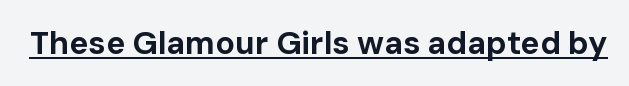
{"serif": "no", "italic": "no", "bold": "yes", "weight": "bold", "width": "normal", "stroke_contrast": "low", "x_height": "medium", "monospaced": "no", "underline": "yes", "letter_spacing": "normal", "letter_spacing_em": 0.0, "glyph_px": 32}
